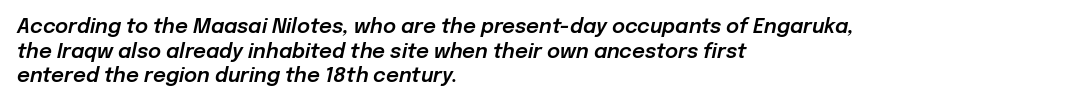
The image shows 20 px text type, italic (leaning right); set left-aligned, line spacing 1.23x, normal letter spacing, not underlined.
